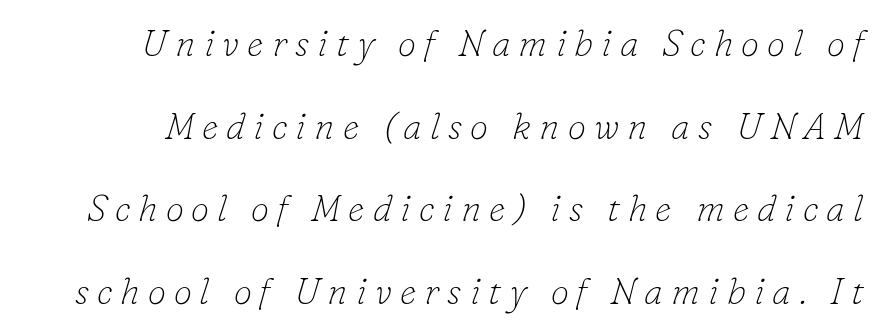
Q: Is the text bold? A: No.
Q: Is the text italic (slanted)? A: Yes, it leans right by about 16 degrees.
Q: Is the typeface a serif or a sans-serif typeface? A: Serif.
Q: Is the text underlined? A: No.
Q: Is the spacing between letters normal or unusually wide? A: Unusually wide.
Q: Is the spacing between lines tight, normal or loose? A: Loose.
Q: Width (condensed, normal, or wide)? A: Normal.
Q: Stroke contrast? A: Low.
Q: x-height? A: Small.
Q: Monospaced? A: No.
